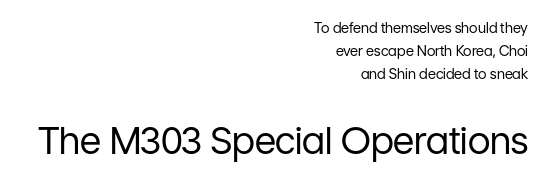
Stroke terminals: plain, sans-serif. You could not count columns in this text — the font is proportionally spaced. Nope, not italic — everything's standing straight. Vertical spacing — default. Type size steps up from the first block to the second. You could call the tracking neutral — neither tight nor loose.
